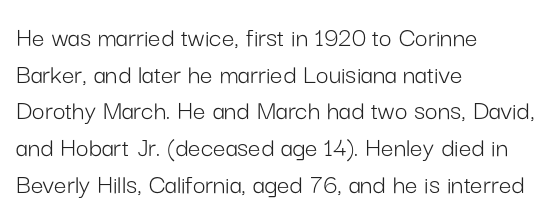
Q: Is the text bold? A: No.
Q: Is the text italic (slanted)? A: No, it is upright.
Q: Is the typeface a serif or a sans-serif typeface? A: Sans-serif.
Q: Is the text underlined? A: No.
Q: How is the paragraph aligned? A: Left-aligned.
Q: Is the spacing between letters normal or unusually wide? A: Normal.
Q: Is the spacing between lines tight, normal or loose? A: Normal.
Q: Width (condensed, normal, or wide)? A: Normal.
Q: Stroke contrast? A: Low.
Q: x-height? A: Medium.
Q: Monospaced? A: No.
